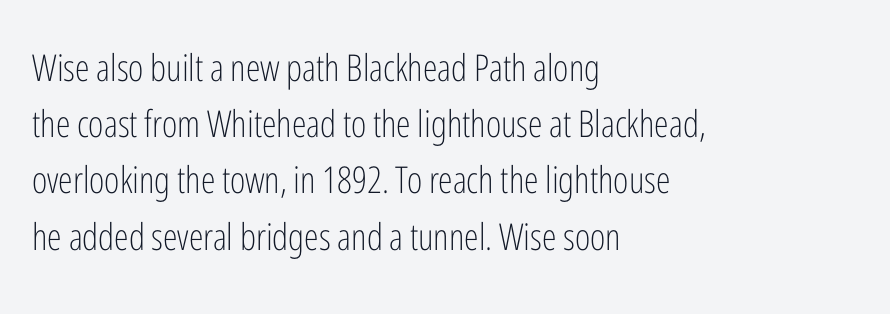
Vertical stems look standard width or narrower in stroke. The letters carry no serifs — their stems end cleanly without finishing strokes. The passage shown is typed in a proportional face where columns would drift. Spacing between characters is what you'd get straight out of the box. Ascenders rise straight up at ninety degrees. The foot of each line stays bare and open.
